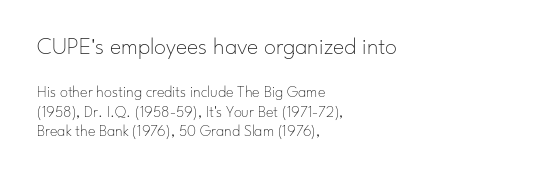
Q: Is the text bold? A: No.
Q: Is the text italic (slanted)? A: No, it is upright.
Q: Is the text underlined? A: No.
Q: How is the paragraph aligned? A: Left-aligned.
Q: Is the spacing between letters normal or unusually wide? A: Normal.
Q: Which block of text is set in a larger size, the first (top) or the second (bottom)? A: The first (top) one.
